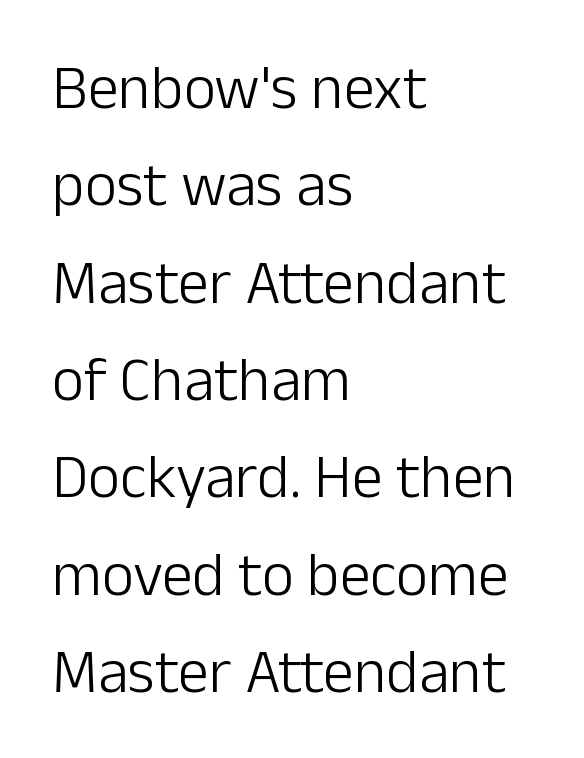
{"serif": "no", "italic": "no", "bold": "no", "weight": "light", "width": "normal", "stroke_contrast": "low", "x_height": "medium", "monospaced": "no", "underline": "no", "align": "left", "line_spacing": "normal", "line_spacing_ratio": 1.57, "letter_spacing": "normal", "letter_spacing_em": 0.0, "glyph_px": 62}
